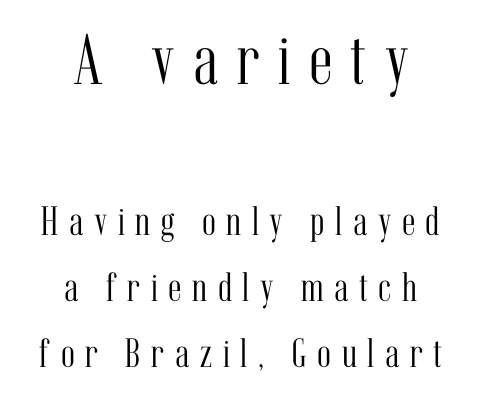
Q: Is the text bold? A: No.
Q: Is the text italic (slanted)? A: No, it is upright.
Q: Is the typeface a serif or a sans-serif typeface? A: Serif.
Q: Is the text underlined? A: No.
Q: How is the paragraph aligned? A: Centered.
Q: Is the spacing between letters normal or unusually wide? A: Unusually wide.
Q: Is the spacing between lines tight, normal or loose? A: Normal.
Q: Which block of text is set in a larger size, the first (top) or the second (bottom)? A: The first (top) one.
Q: Width (condensed, normal, or wide)? A: Condensed.
Q: Stroke contrast? A: Medium.
Q: x-height? A: Medium.
Q: Monospaced? A: No.
